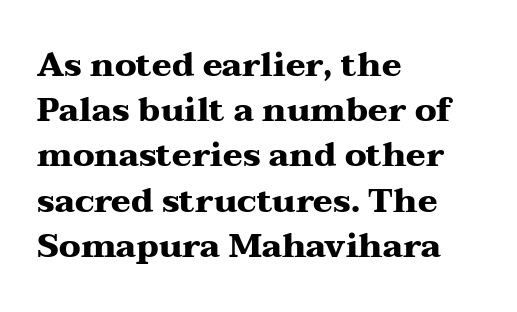
The image shows 33 px heavy, wide serif type, upright; set left-aligned, normal line spacing (1.37x), normal letter spacing, not underlined; medium stroke contrast and a medium x-height.
